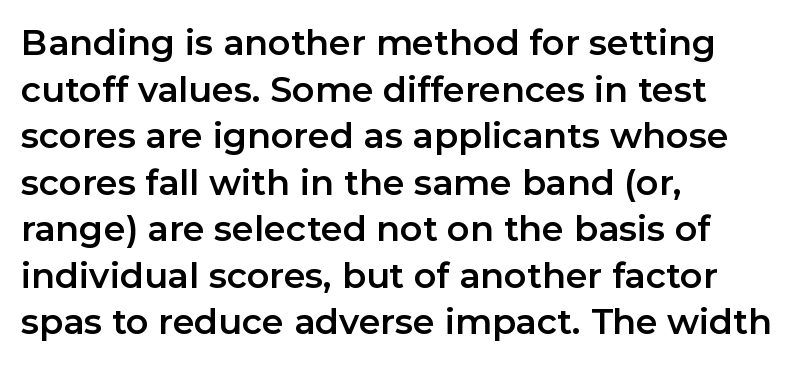
You can tell from the bare stems that sans-serif type was used. The ragged edge is on the right, which tells us the setting is flush left. Characters follow at the spacing the type designer built in. Leading matches the norm, producing a regular column. The face used here is proportionally spaced, like ordinary book or web type.
